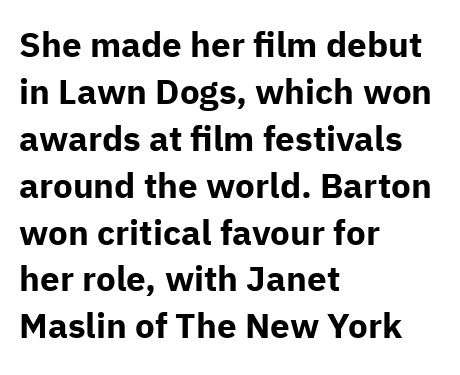
Q: Is the text bold? A: Yes.
Q: Is the text italic (slanted)? A: No, it is upright.
Q: Is the typeface a serif or a sans-serif typeface? A: Sans-serif.
Q: Is the text underlined? A: No.
Q: How is the paragraph aligned? A: Left-aligned.
Q: Is the spacing between letters normal or unusually wide? A: Normal.
Q: Is the spacing between lines tight, normal or loose? A: Normal.
Q: Width (condensed, normal, or wide)? A: Normal.
Q: Stroke contrast? A: Low.
Q: x-height? A: Medium.
Q: Monospaced? A: No.
